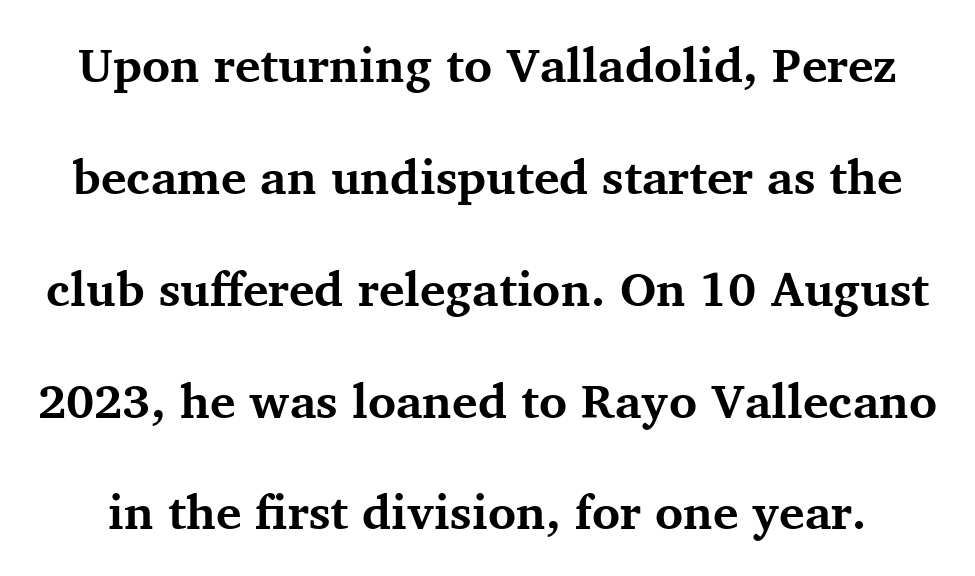
{"serif": "yes", "italic": "no", "bold": "yes", "weight": "bold", "width": "normal", "stroke_contrast": "medium", "x_height": "medium", "monospaced": "no", "underline": "no", "line_spacing": "loose", "line_spacing_ratio": 2.33, "letter_spacing": "normal", "letter_spacing_em": 0.0, "glyph_px": 48}
